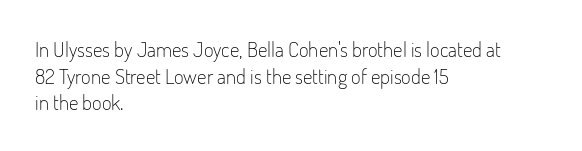
Summary of weight: not heavy and not bold. The vertical gap from one line to the next is medium. The type is set solid horizontally, with unmodified tracking. No italicization has been applied; the sample stays upright. The paragraph shown leans on its left margin. The gap between lines stays unmarked.
